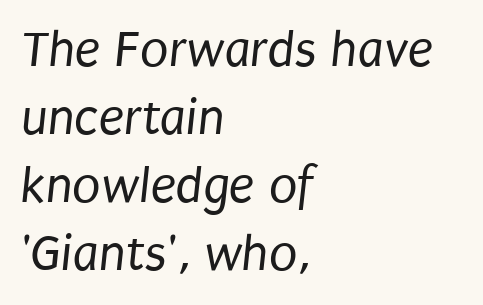
Regarding leading, the lines here are spaced in the standard way. The weight tops out at a normal text grade. This sample is left-justified, so line endings fall wherever the words run out. This rendering employs a face without finishing strokes, i.e., a sans-serif.
